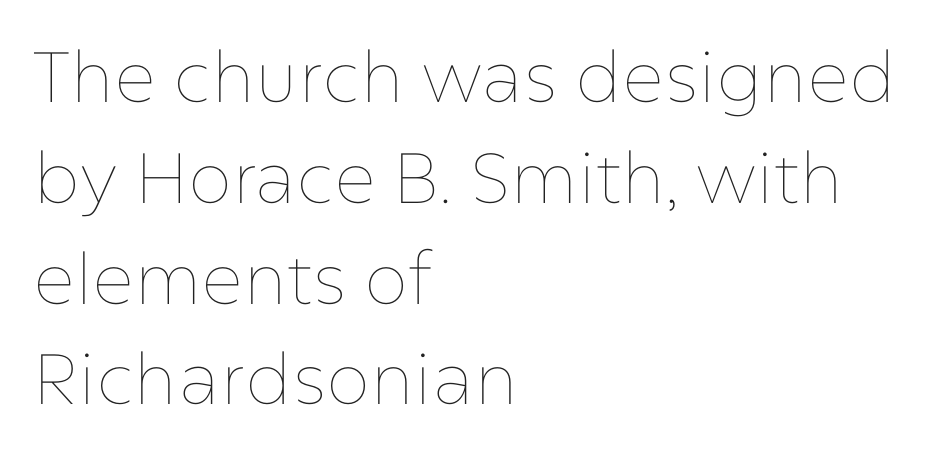
Q: Is the text bold? A: No.
Q: Is the text italic (slanted)? A: No, it is upright.
Q: Is the text underlined? A: No.
Q: How is the paragraph aligned? A: Left-aligned.
Q: Is the spacing between letters normal or unusually wide? A: Normal.
Q: Is the spacing between lines tight, normal or loose? A: Normal.
Q: Width (condensed, normal, or wide)? A: Normal.
Q: Stroke contrast? A: Low.
Q: x-height? A: Medium.
Q: Monospaced? A: No.
